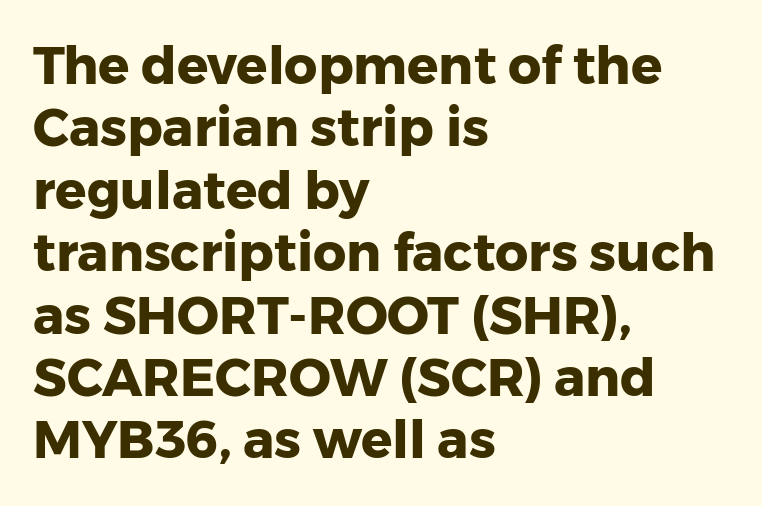
The image shows 52 px heavy sans-serif type, upright; set left-aligned, line spacing 1.2x, normal letter spacing, not underlined; low stroke contrast and a medium x-height.
